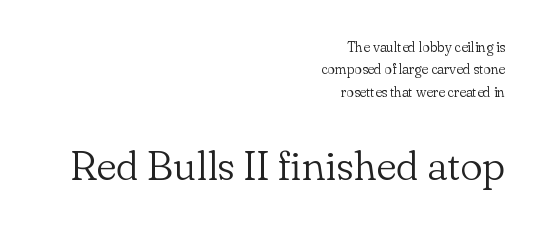
Q: Is the text bold? A: No.
Q: Is the text italic (slanted)? A: No, it is upright.
Q: Is the typeface a serif or a sans-serif typeface? A: Serif.
Q: Is the text underlined? A: No.
Q: How is the paragraph aligned? A: Right-aligned.
Q: Is the spacing between letters normal or unusually wide? A: Normal.
Q: Is the spacing between lines tight, normal or loose? A: Normal.
Q: Which block of text is set in a larger size, the first (top) or the second (bottom)? A: The second (bottom) one.
Q: Width (condensed, normal, or wide)? A: Normal.
Q: Stroke contrast? A: Low.
Q: x-height? A: Small.
Q: Monospaced? A: No.
